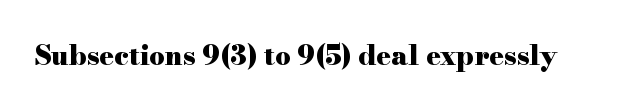
Q: Is the text bold? A: Yes.
Q: Is the text italic (slanted)? A: No, it is upright.
Q: Is the text underlined? A: No.
Q: Is the spacing between letters normal or unusually wide? A: Normal.
